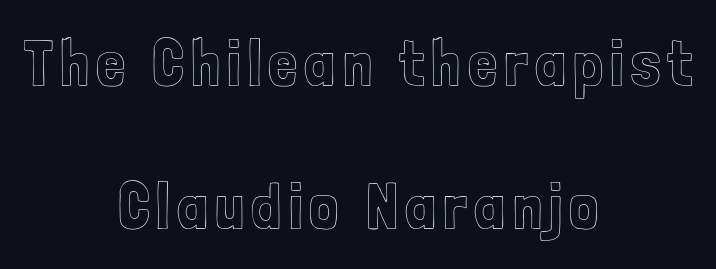
The image shows 65 px condensed type, upright; set centered, loose line spacing (2.2x), not underlined; a medium x-height.
